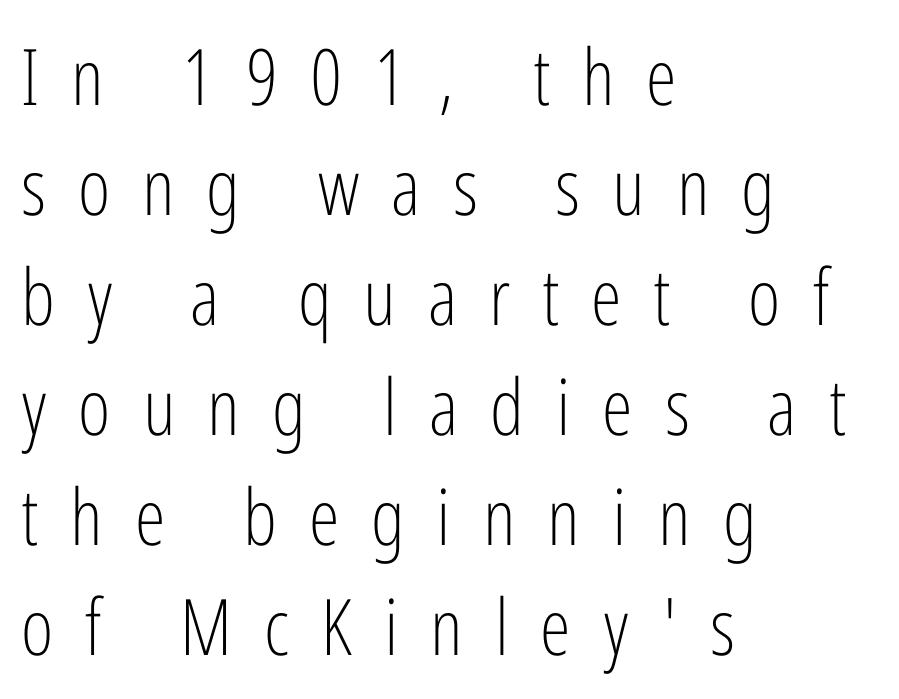
Q: Is the text bold? A: No.
Q: Is the text italic (slanted)? A: No, it is upright.
Q: Is the typeface a serif or a sans-serif typeface? A: Sans-serif.
Q: Is the text underlined? A: No.
Q: How is the paragraph aligned? A: Left-aligned.
Q: Is the spacing between letters normal or unusually wide? A: Unusually wide.
Q: Is the spacing between lines tight, normal or loose? A: Normal.
Q: Width (condensed, normal, or wide)? A: Condensed.
Q: Stroke contrast? A: Low.
Q: x-height? A: Medium.
Q: Monospaced? A: No.
